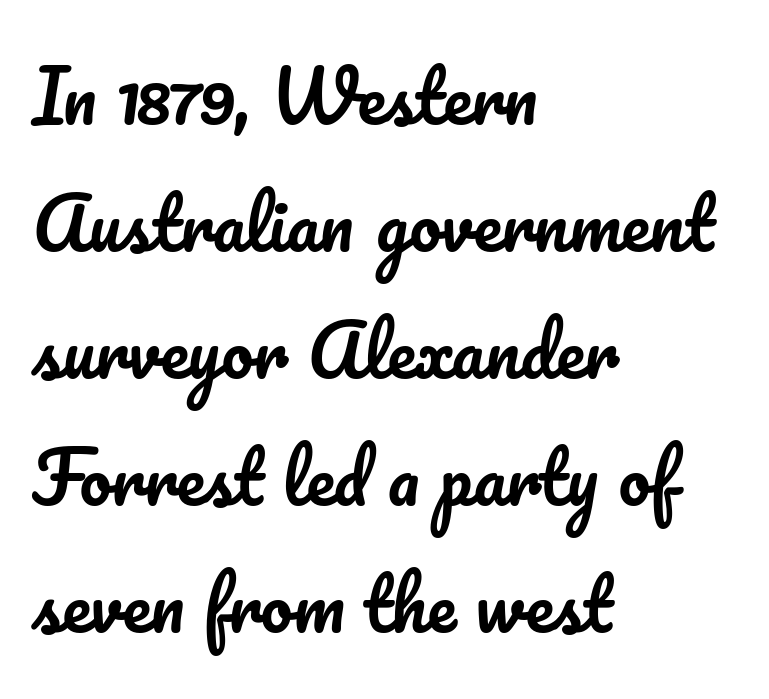
Q: Is the text italic (slanted)? A: Yes.
Q: Is the text underlined? A: No.
Q: How is the paragraph aligned? A: Left-aligned.
Q: Is the spacing between letters normal or unusually wide? A: Normal.
Q: Width (condensed, normal, or wide)? A: Normal.
Q: Stroke contrast? A: Low.
Q: x-height? A: Small.
Q: Monospaced? A: No.
